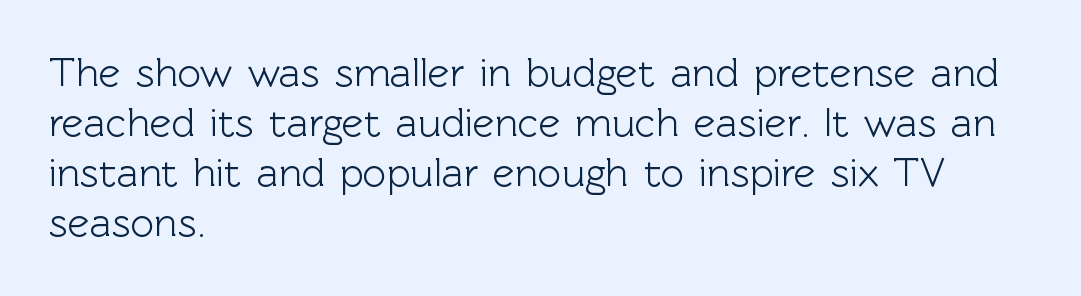
Q: Is the text italic (slanted)? A: No, it is upright.
Q: Is the typeface a serif or a sans-serif typeface? A: Sans-serif.
Q: Is the text underlined? A: No.
Q: How is the paragraph aligned? A: Left-aligned.
Q: Is the spacing between letters normal or unusually wide? A: Normal.
Q: Width (condensed, normal, or wide)? A: Normal.
Q: x-height? A: Medium.
Q: Monospaced? A: No.
